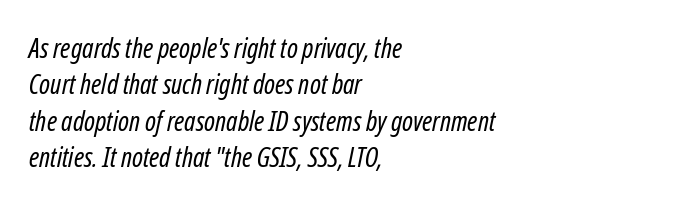
The cut favours lightness, reaching ordinary text weight at its darkest. Does the copy run flush right? No — it runs flush left. The space directly below the letters is spotless. The typography opts for an oblique posture over an upright one. Is the letter spacing exaggerated? No — it looks like the ordinary default. This sample keeps an unexceptional amount of space between lines.
